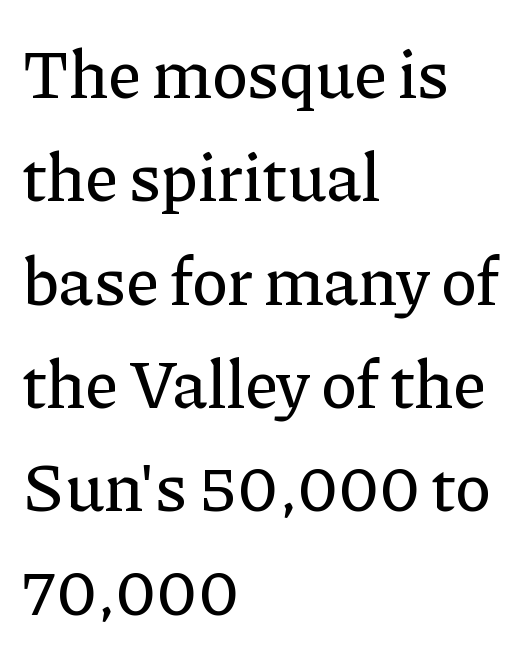
The image shows 68 px serif type, upright; set left-aligned, normal line spacing (1.52x), normal letter spacing, not underlined; low stroke contrast and a medium x-height.
